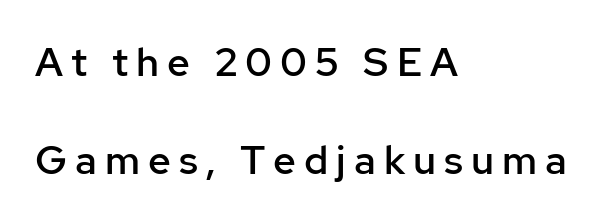
The image shows 40 px semibold sans-serif type, upright; set left-aligned, loose line spacing (2.45x), unusually wide letter spacing (+0.2 em), not underlined; low stroke contrast and a medium x-height.
